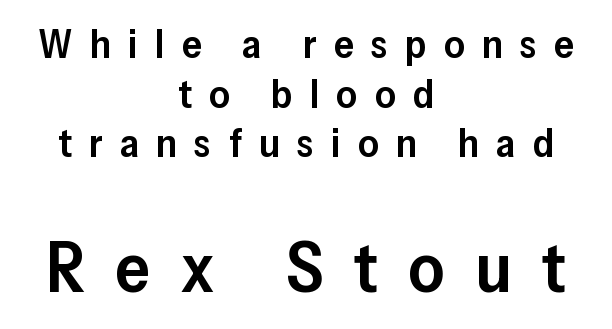
Q: Is the text bold? A: Semi-bold.
Q: Is the text italic (slanted)? A: No, it is upright.
Q: Is the typeface a serif or a sans-serif typeface? A: Sans-serif.
Q: Is the text underlined? A: No.
Q: How is the paragraph aligned? A: Centered.
Q: Is the spacing between letters normal or unusually wide? A: Unusually wide.
Q: Which block of text is set in a larger size, the first (top) or the second (bottom)? A: The second (bottom) one.
Q: Width (condensed, normal, or wide)? A: Normal.
Q: Stroke contrast? A: Low.
Q: x-height? A: Medium.
Q: Monospaced? A: No.
